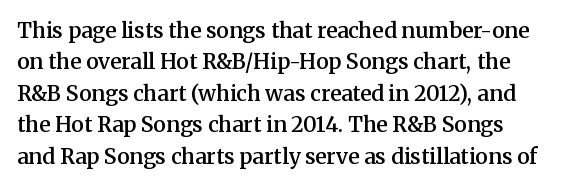
The image shows 21 px text type, upright; set normal line spacing (1.5x), normal letter spacing, not underlined.
